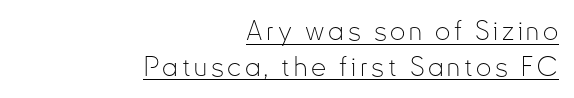
Q: Is the text bold? A: No.
Q: Is the text italic (slanted)? A: No, it is upright.
Q: Is the text underlined? A: Yes.
Q: How is the paragraph aligned? A: Right-aligned.
Q: Is the spacing between lines tight, normal or loose? A: Normal.
